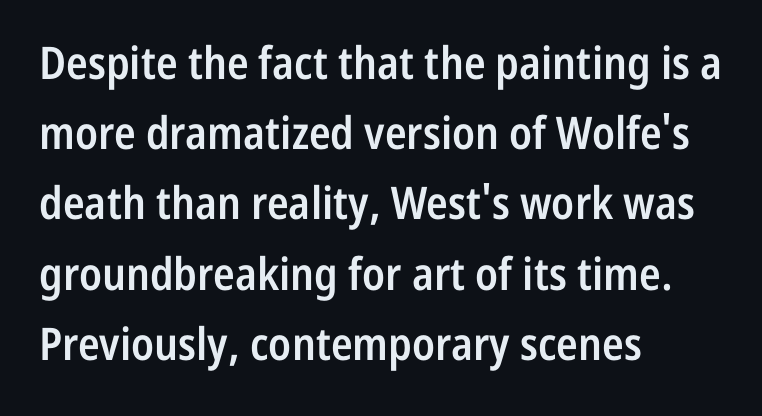
Q: Is the text bold? A: Semi-bold.
Q: Is the text italic (slanted)? A: No, it is upright.
Q: Is the typeface a serif or a sans-serif typeface? A: Sans-serif.
Q: Is the text underlined? A: No.
Q: How is the paragraph aligned? A: Left-aligned.
Q: Is the spacing between letters normal or unusually wide? A: Normal.
Q: Is the spacing between lines tight, normal or loose? A: Normal.
Q: Width (condensed, normal, or wide)? A: Condensed.
Q: Stroke contrast? A: Low.
Q: x-height? A: Medium.
Q: Monospaced? A: No.
